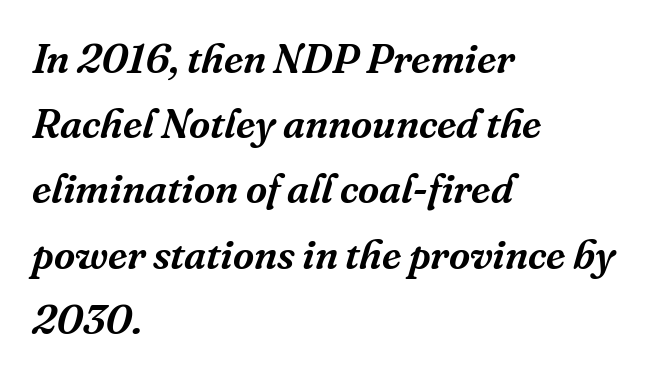
The image shows 41 px serif type, italic (leaning right); set left-aligned, normal line spacing (1.59x), normal letter spacing, not underlined; medium stroke contrast and a medium x-height.
